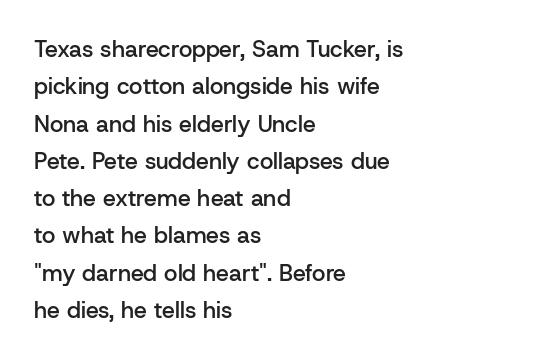
The image shows 23 px text type, upright; set left-aligned, normal line spacing (1.62x), normal letter spacing, not underlined.
